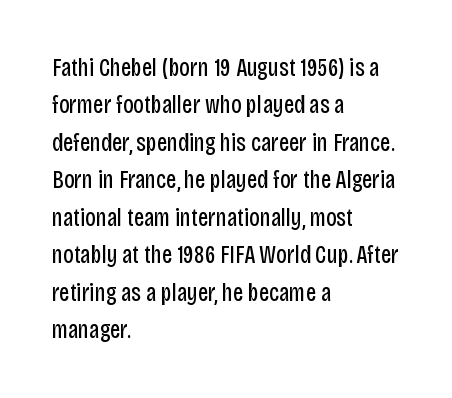
In CSS terms this would be text-align: left. Descenders are the only things crossing below the line. One glance says typical: line gaps are just what's usual. This is the regular roman posture of the typeface.
